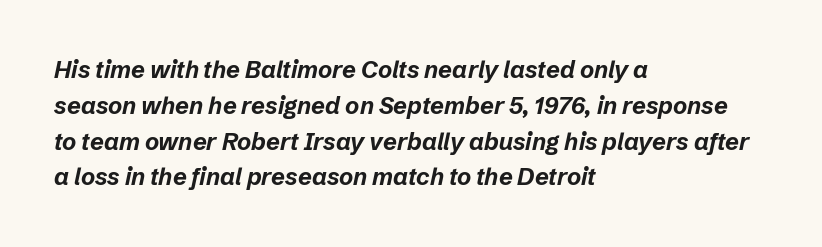
{"italic": "yes", "lean": "right", "slant_degrees": 12, "bold": "yes", "underline": "no", "align": "left", "line_spacing": "normal", "line_spacing_ratio": 1.49, "letter_spacing": "normal", "letter_spacing_em": 0.0, "glyph_px": 24}
